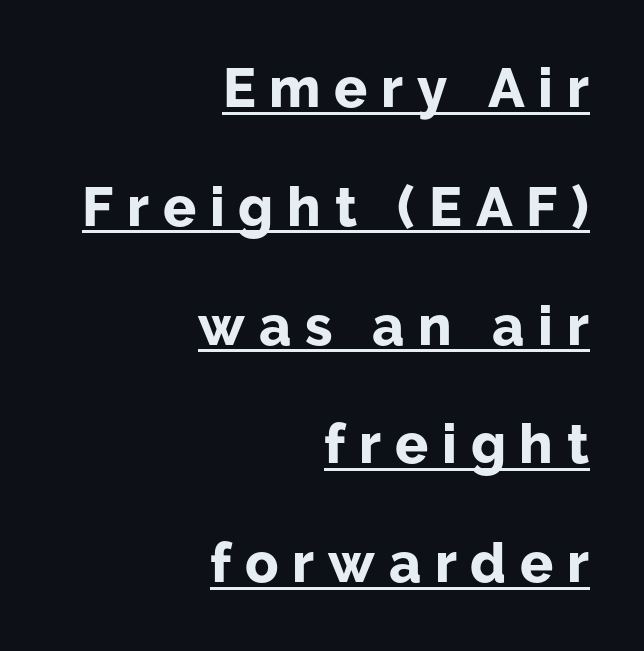
Spacing verdict: proportional, widths tailored to each character. The typography opts for an upright posture over an oblique one. Loose tracking; the words dissolve into strings of separated letters. A sans-serif font was chosen for this passage.
